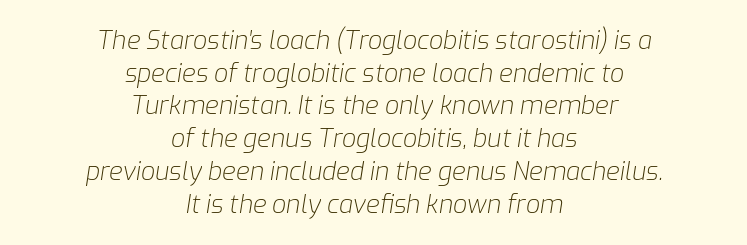
Stroke mass is kept to a normal reading level or below. Decoration check: the copy has no underline. Caption: standard tracking, unaltered. This is oblique type, the kind used for emphasis or titles. This sample is center-justified, so both line endings float freely. Students, observe: this is what conventionally led text looks like.
